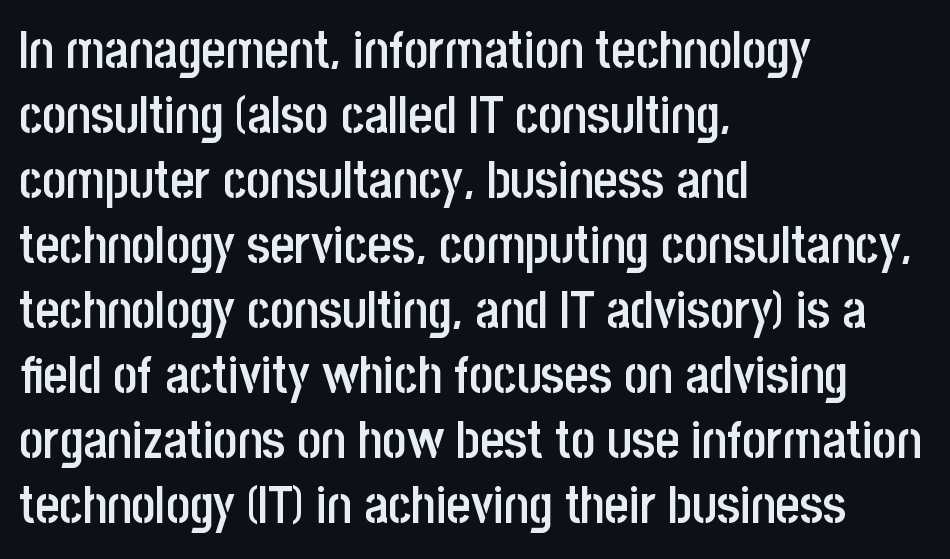
The image shows 52 px semibold, condensed sans-serif type, upright; set left-aligned, normal line spacing (1.25x), normal letter spacing, not underlined; low stroke contrast and a large x-height.
